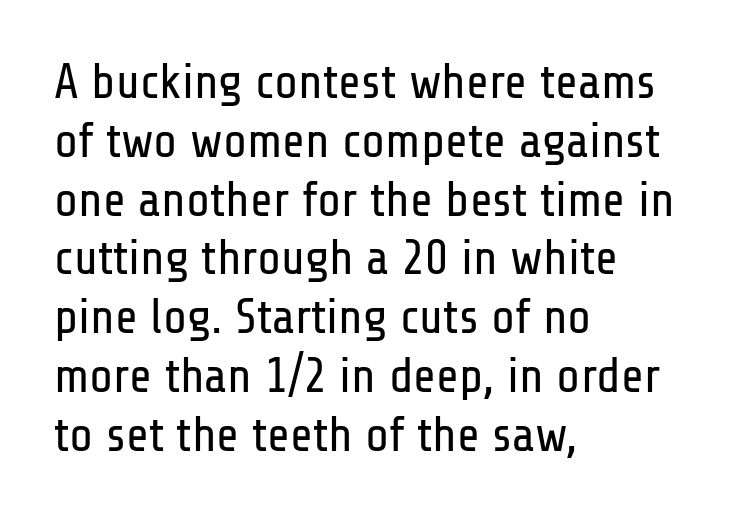
Q: Is the text bold? A: No.
Q: Is the text italic (slanted)? A: No, it is upright.
Q: Is the typeface a serif or a sans-serif typeface? A: Sans-serif.
Q: Is the text underlined? A: No.
Q: How is the paragraph aligned? A: Left-aligned.
Q: Is the spacing between letters normal or unusually wide? A: Normal.
Q: Width (condensed, normal, or wide)? A: Condensed.
Q: Stroke contrast? A: Low.
Q: x-height? A: Medium.
Q: Monospaced? A: No.
